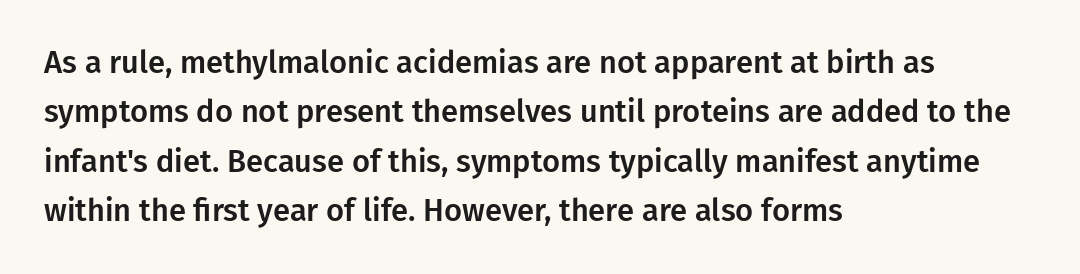
{"serif": "no", "italic": "no", "width": "normal", "stroke_contrast": "low", "x_height": "medium", "monospaced": "no", "underline": "no", "align": "left", "line_spacing": "normal", "line_spacing_ratio": 1.59, "letter_spacing": "normal", "letter_spacing_em": 0.0, "glyph_px": 31}
